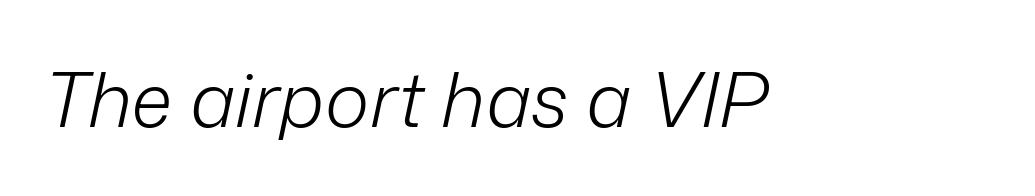
A typesetter would call this proportional, since set widths differ per character. The words here are not underlined. Inter-character spacing is left at the font's built-in metrics. The lettering tilts uniformly, giving the passage an italic look. Stems here are at most as thick as an everyday book face.
